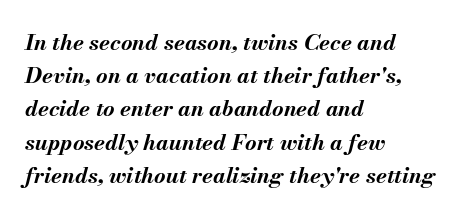
Stroke thickness is high; the sample reads as a true bold. Vertical spacing — default. The passage is arranged the way most books set body copy — flush left. Characters are canted at an angle relative to the baseline's perpendicular. Tracking value appears to be zero — textbook default spacing.
